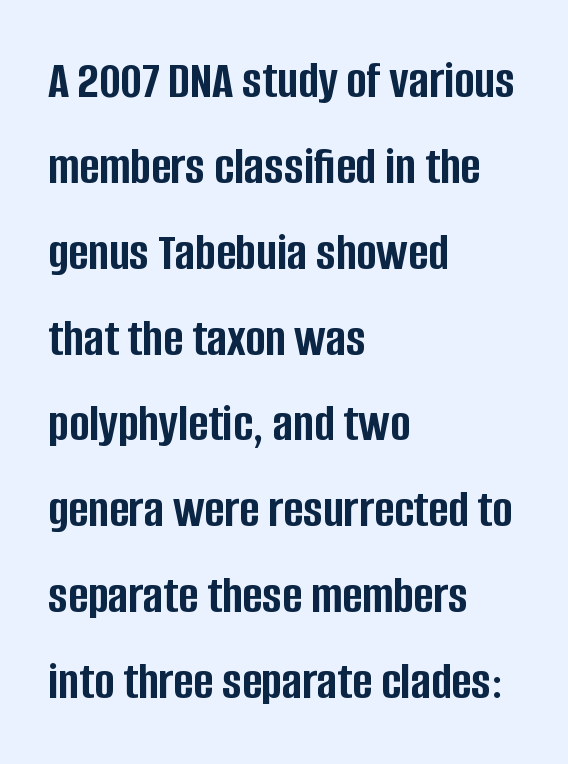
Every row of glyphs begins at an identical x-position on the left. A roman cut, with each character standing at attention. Check the space under the baseline: it is left empty. The line texture is even and compact thanks to regular tracking.
